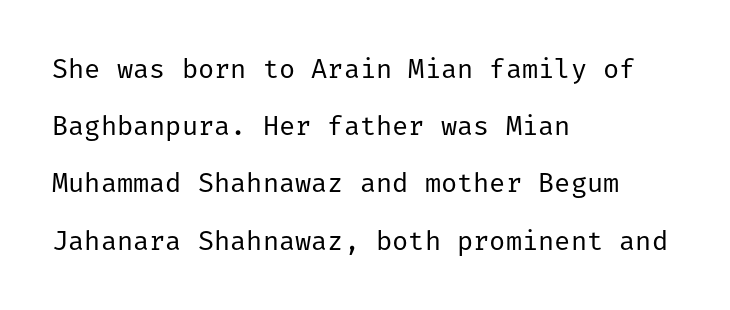
The image shows 27 px text type, upright; set left-aligned, loose line spacing (2.12x), normal letter spacing, not underlined.
